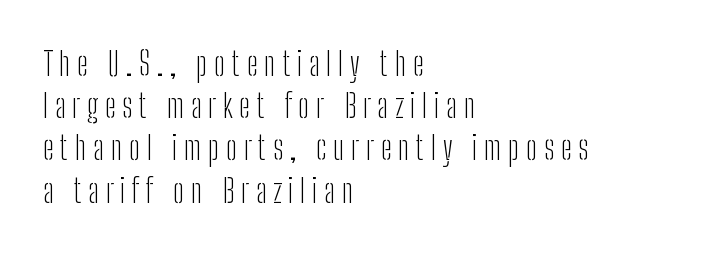
Q: Is the text bold? A: No.
Q: Is the text italic (slanted)? A: No, it is upright.
Q: Is the typeface a serif or a sans-serif typeface? A: Sans-serif.
Q: Is the text underlined? A: No.
Q: How is the paragraph aligned? A: Left-aligned.
Q: Is the spacing between letters normal or unusually wide? A: Unusually wide.
Q: Is the spacing between lines tight, normal or loose? A: Normal.
Q: Width (condensed, normal, or wide)? A: Condensed.
Q: Stroke contrast? A: Low.
Q: x-height? A: Medium.
Q: Monospaced? A: No.
